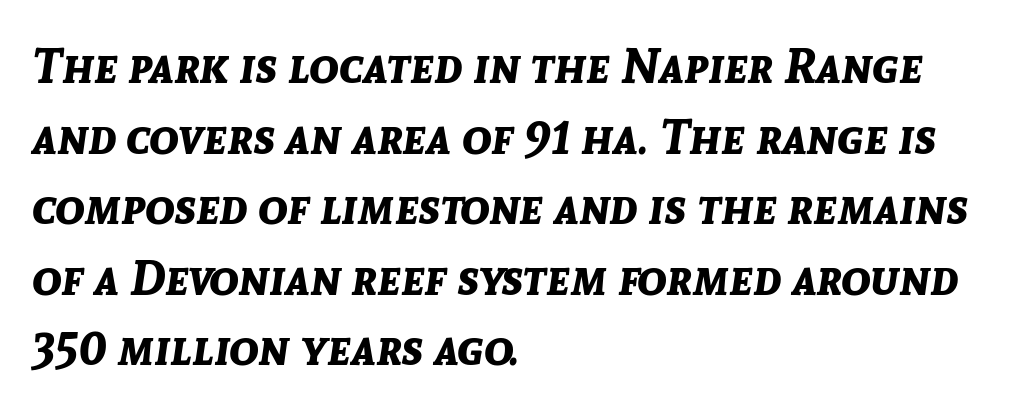
{"italic": "yes", "lean": "right", "slant_degrees": 8, "bold": "yes", "weight": "bold", "width": "normal", "stroke_contrast": "low", "x_height": "medium", "monospaced": "no", "underline": "no", "align": "left", "line_spacing": "normal", "line_spacing_ratio": 1.44, "letter_spacing": "normal", "letter_spacing_em": 0.0, "glyph_px": 49}
